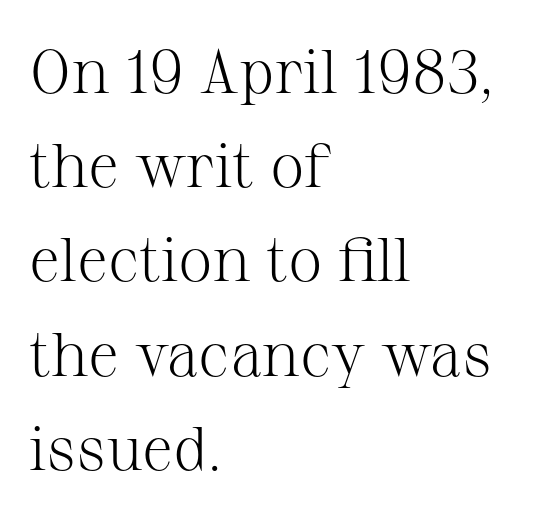
The lines sit at an ordinary, default distance from one another. Characters follow at the spacing the type designer built in. Italic? Not at all — the glyphs are vertical. Descender tails drop into unmarked territory. This rendering employs a face with finishing strokes, i.e., a serif. Here the designer chose a conventional face with non-uniform glyph widths.
